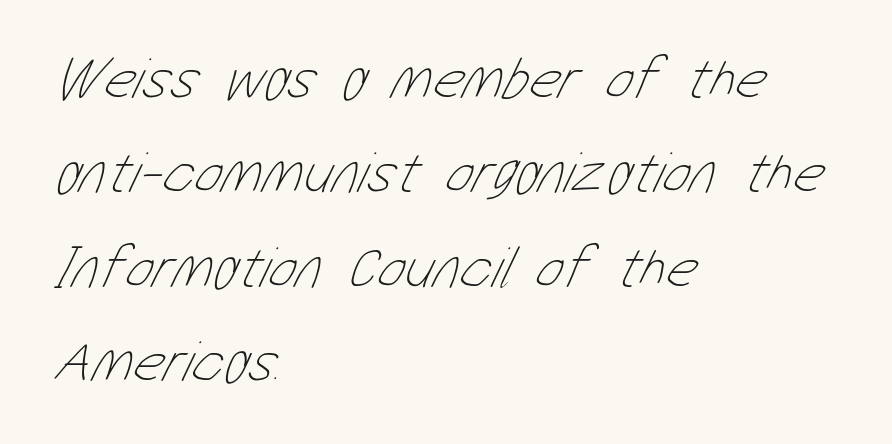
{"bold": "no", "weight": "thin", "width": "condensed", "stroke_contrast": "low", "x_height": "medium", "monospaced": "no", "underline": "no", "align": "left", "line_spacing": "normal", "line_spacing_ratio": 1.6, "letter_spacing": "normal", "letter_spacing_em": 0.0, "glyph_px": 59}
